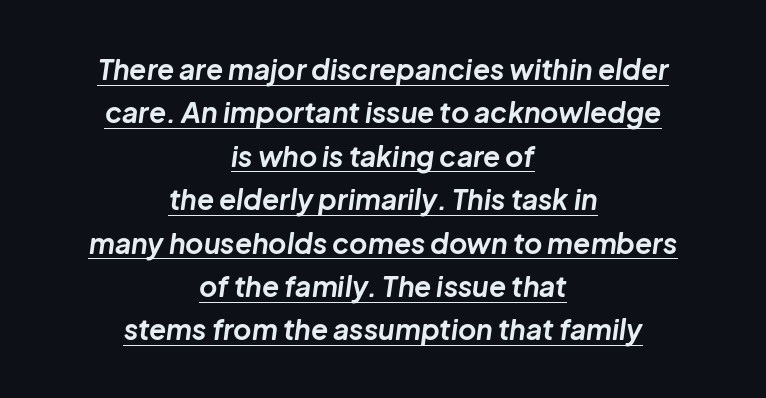
Q: Is the text bold? A: Yes.
Q: Is the text italic (slanted)? A: Yes, it leans right by about 8 degrees.
Q: Is the text underlined? A: Yes.
Q: How is the paragraph aligned? A: Centered.
Q: Is the spacing between letters normal or unusually wide? A: Normal.
Q: Is the spacing between lines tight, normal or loose? A: Normal.
Q: Width (condensed, normal, or wide)? A: Normal.
Q: Stroke contrast? A: Low.
Q: x-height? A: Medium.
Q: Monospaced? A: No.
